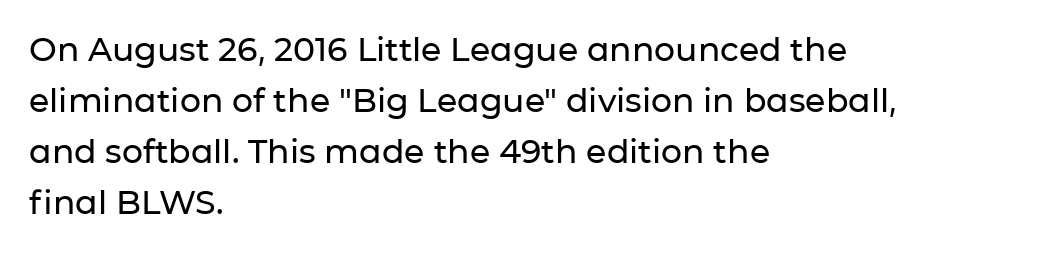
Q: Is the text italic (slanted)? A: No, it is upright.
Q: Is the typeface a serif or a sans-serif typeface? A: Sans-serif.
Q: Is the text underlined? A: No.
Q: How is the paragraph aligned? A: Left-aligned.
Q: Is the spacing between letters normal or unusually wide? A: Normal.
Q: Is the spacing between lines tight, normal or loose? A: Normal.
Q: Width (condensed, normal, or wide)? A: Normal.
Q: Stroke contrast? A: Low.
Q: x-height? A: Medium.
Q: Monospaced? A: No.
